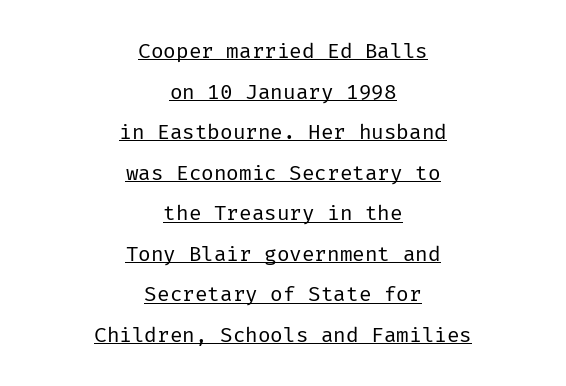
Upright lettering throughout. Between one letter and the next there's only the usual sliver of space. Interline gaps are noticeably wide in this sample. Check the space under the baseline: a stroke is drawn there. Caption: face not bold, strokes unweighted. This sample is center-justified, so both line endings float freely.
